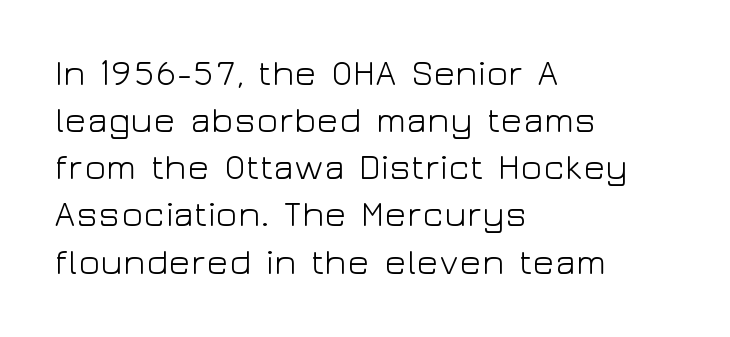
{"serif": "no", "italic": "no", "bold": "no", "weight": "light", "width": "wide", "stroke_contrast": "low", "x_height": "medium", "monospaced": "no", "underline": "no", "align": "left", "line_spacing": "normal", "line_spacing_ratio": 1.31, "letter_spacing": "normal", "letter_spacing_em": 0.0, "glyph_px": 36}
